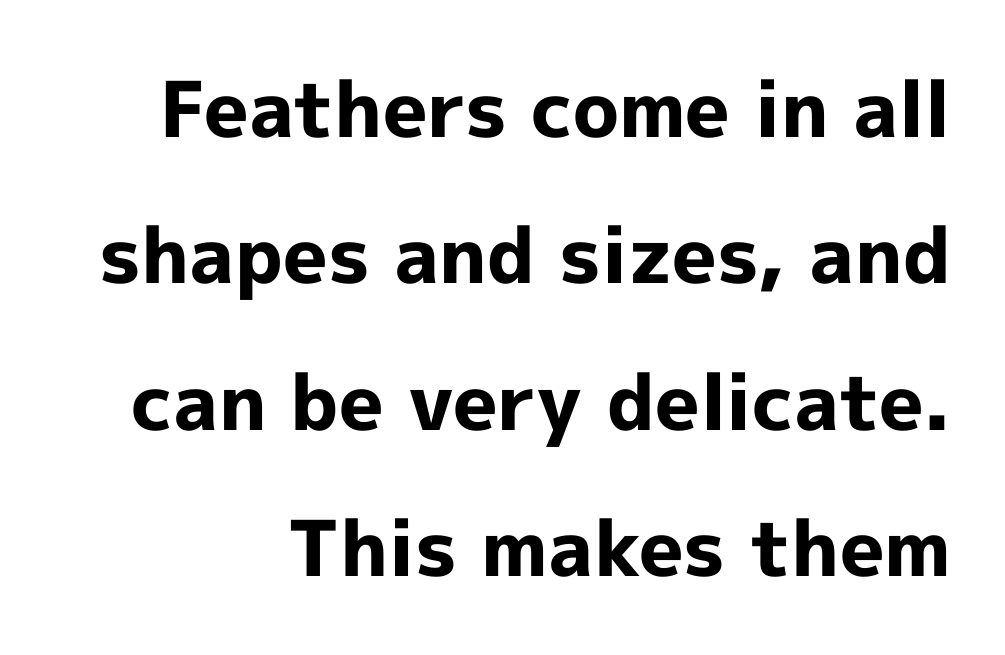
{"serif": "no", "italic": "no", "bold": "yes", "weight": "bold", "width": "normal", "x_height": "medium", "monospaced": "no", "underline": "no", "line_spacing": "loose", "line_spacing_ratio": 1.9, "letter_spacing": "normal", "letter_spacing_em": 0.0, "glyph_px": 77}
